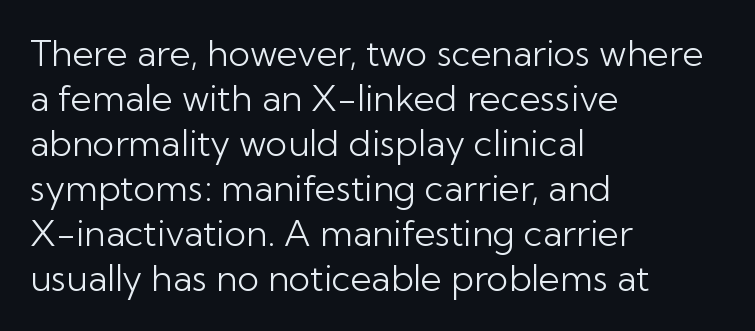
Q: Is the text bold? A: No.
Q: Is the text italic (slanted)? A: No, it is upright.
Q: Is the typeface a serif or a sans-serif typeface? A: Sans-serif.
Q: Is the text underlined? A: No.
Q: How is the paragraph aligned? A: Left-aligned.
Q: Is the spacing between letters normal or unusually wide? A: Normal.
Q: Is the spacing between lines tight, normal or loose? A: Normal.
Q: Width (condensed, normal, or wide)? A: Normal.
Q: Stroke contrast? A: Low.
Q: x-height? A: Medium.
Q: Monospaced? A: No.
